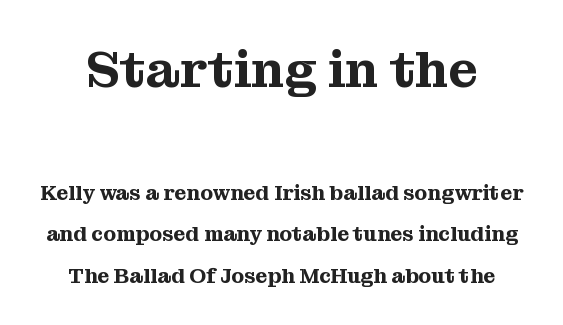
The image shows 52 px serif type, upright; set loose line spacing (1.97x), normal letter spacing, not underlined; the first (top) block is 2.48x larger; medium stroke contrast and a medium x-height.
